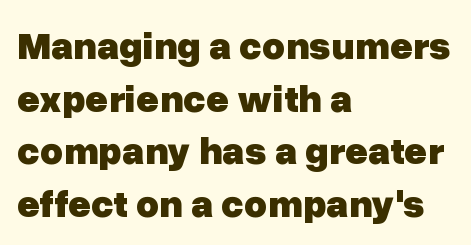
To sum up the face: it is a sans, with no serifs. Here the designer chose a conventional face with non-uniform glyph widths. Typographic density is high because the face is bold. Vertically, the passage feels balanced, rows spaced as you'd expect. Is the letter spacing exaggerated? No — it looks like the ordinary default.
